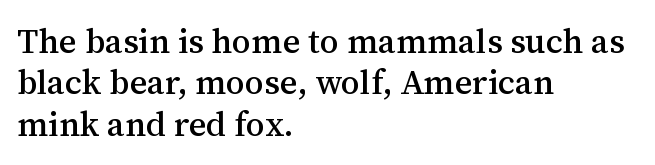
Q: Is the text italic (slanted)? A: No, it is upright.
Q: Is the typeface a serif or a sans-serif typeface? A: Serif.
Q: Is the text underlined? A: No.
Q: How is the paragraph aligned? A: Left-aligned.
Q: Is the spacing between letters normal or unusually wide? A: Normal.
Q: Width (condensed, normal, or wide)? A: Normal.
Q: Stroke contrast? A: Medium.
Q: x-height? A: Medium.
Q: Monospaced? A: No.
